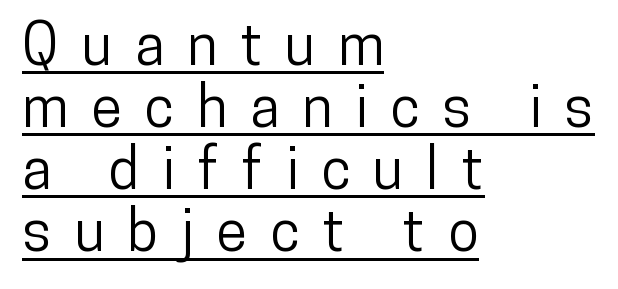
These lines have a slow, spaced-out rhythm from letter to letter. Where is the straight margin? On the left. The lettering is marked with a stroke running underneath it. Posture: vertical. Nope, no serifs anywhere on these letters. These lines are rendered in a variable-pitch font.
